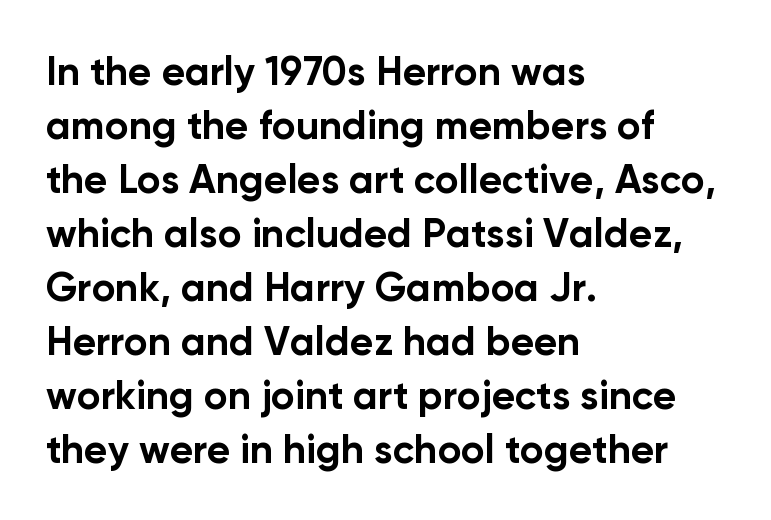
Its strokes are broad and dark, the hallmark of bold type. Alignment: flush left. Every stem runs plumb, perpendicular to the baseline. Is this a fixed-width face? No — the glyphs have proportional, varying widths. Spacing between characters is what you'd get straight out of the box.
